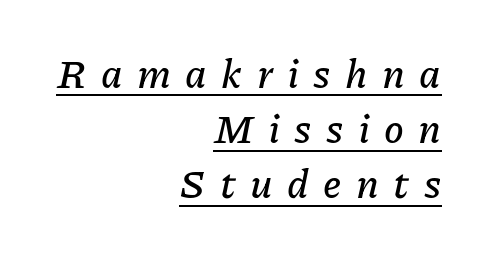
Q: Is the text italic (slanted)? A: Yes, it leans right by about 11 degrees.
Q: Is the text underlined? A: Yes.
Q: How is the paragraph aligned? A: Right-aligned.
Q: Is the spacing between letters normal or unusually wide? A: Unusually wide.
Q: Is the spacing between lines tight, normal or loose? A: Normal.
Q: Width (condensed, normal, or wide)? A: Normal.
Q: Stroke contrast? A: Low.
Q: x-height? A: Medium.
Q: Monospaced? A: No.
